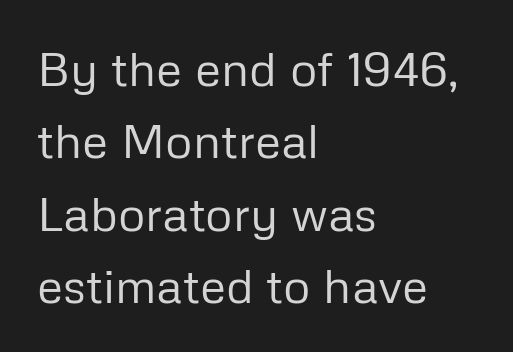
Q: Is the text bold? A: No.
Q: Is the text italic (slanted)? A: No, it is upright.
Q: Is the typeface a serif or a sans-serif typeface? A: Sans-serif.
Q: Is the text underlined? A: No.
Q: How is the paragraph aligned? A: Left-aligned.
Q: Is the spacing between letters normal or unusually wide? A: Normal.
Q: Is the spacing between lines tight, normal or loose? A: Normal.
Q: Width (condensed, normal, or wide)? A: Normal.
Q: Stroke contrast? A: Low.
Q: x-height? A: Medium.
Q: Monospaced? A: No.
